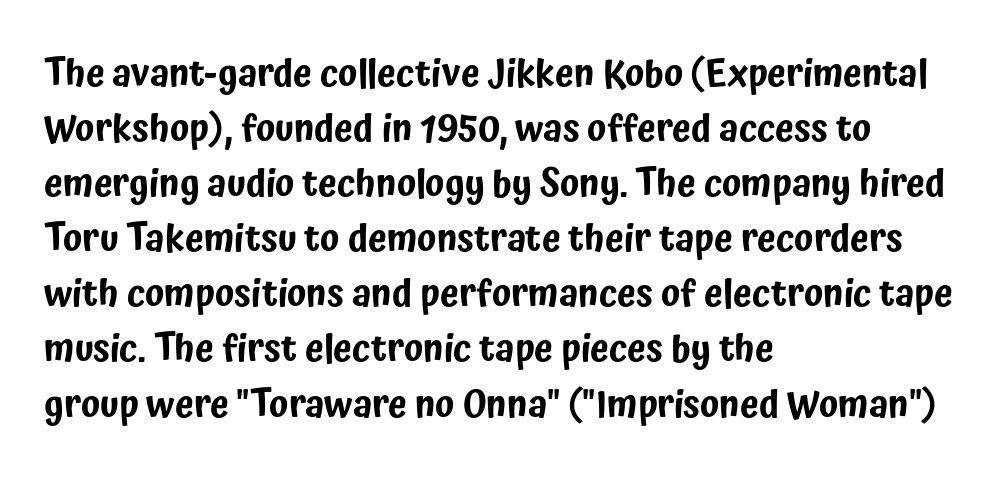
{"serif": "no", "italic": "no", "width": "condensed", "stroke_contrast": "low", "x_height": "medium", "monospaced": "no", "underline": "no", "align": "left", "line_spacing": "normal", "line_spacing_ratio": 1.45, "letter_spacing": "normal", "letter_spacing_em": 0.0, "glyph_px": 38}
